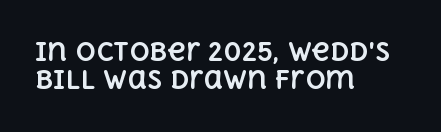
The image shows 25 px bold type, upright; set left-aligned, tight line spacing (1.14x), normal letter spacing, not underlined.
